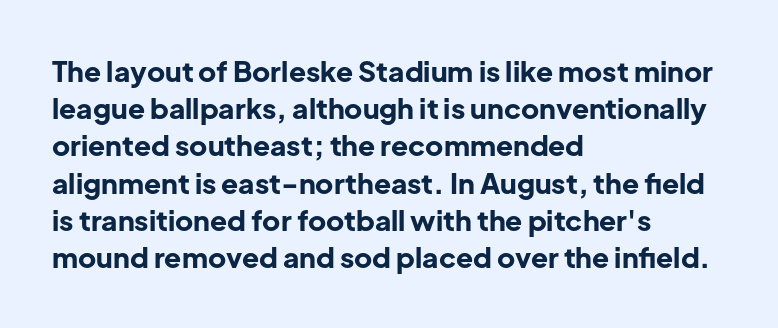
The image shows 28 px bold sans-serif type, upright; set left-aligned, normal line spacing (1.33x), normal letter spacing, not underlined; low stroke contrast and a medium x-height.
